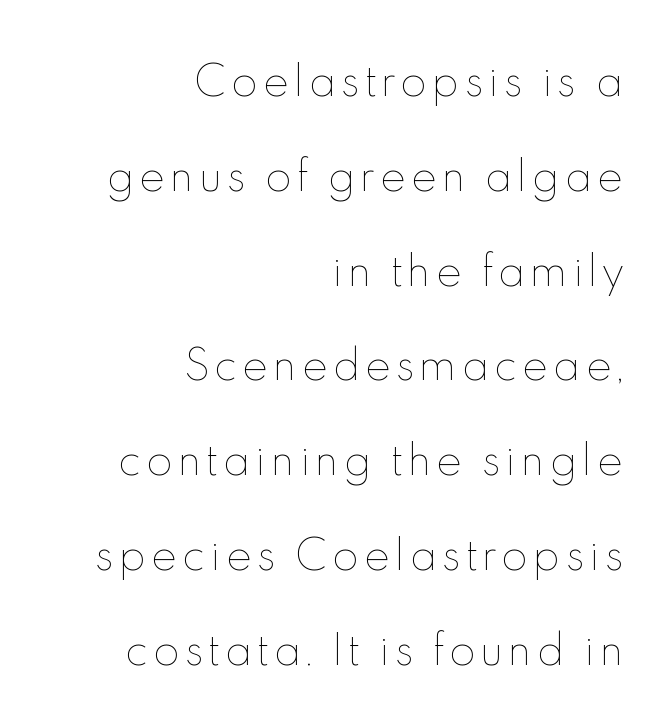
Q: Is the text bold? A: No.
Q: Is the text italic (slanted)? A: No, it is upright.
Q: Is the text underlined? A: No.
Q: How is the paragraph aligned? A: Right-aligned.
Q: Is the spacing between lines tight, normal or loose? A: Loose.
Q: Width (condensed, normal, or wide)? A: Normal.
Q: x-height? A: Small.
Q: Monospaced? A: No.
